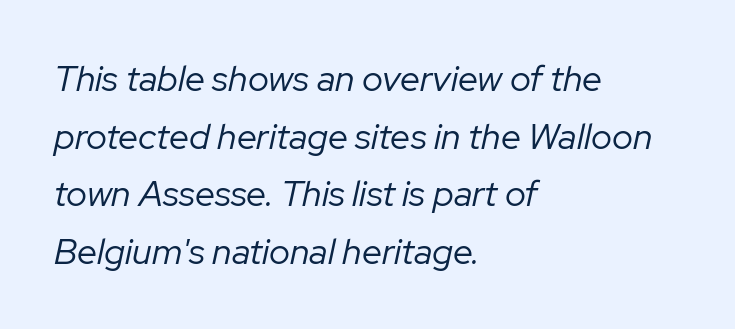
Q: Is the text bold? A: No.
Q: Is the text italic (slanted)? A: Yes, it leans right by about 12 degrees.
Q: Is the text underlined? A: No.
Q: How is the paragraph aligned? A: Left-aligned.
Q: Is the spacing between letters normal or unusually wide? A: Normal.
Q: Is the spacing between lines tight, normal or loose? A: Normal.
Q: Width (condensed, normal, or wide)? A: Normal.
Q: Stroke contrast? A: Low.
Q: x-height? A: Medium.
Q: Monospaced? A: No.
